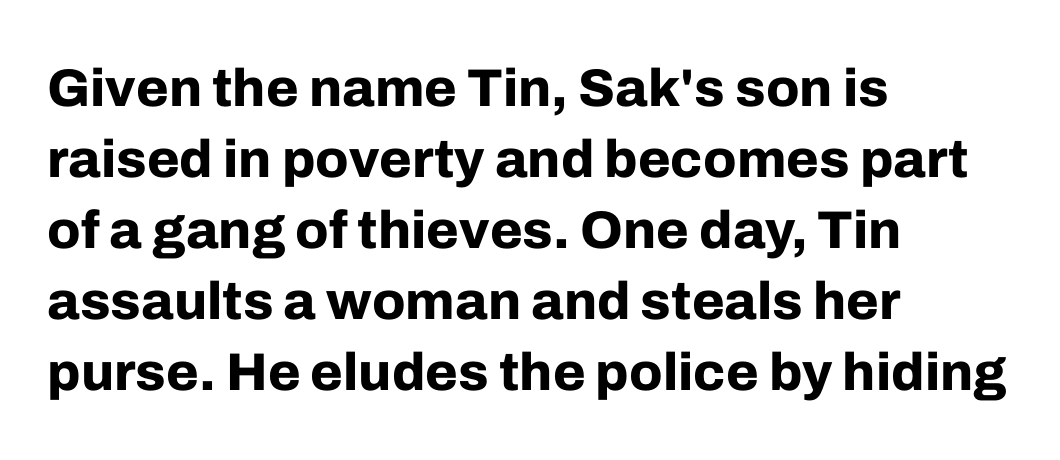
The image shows 53 px bold sans-serif type, upright; set left-aligned, normal line spacing (1.34x), normal letter spacing, not underlined; low stroke contrast and a medium x-height.
